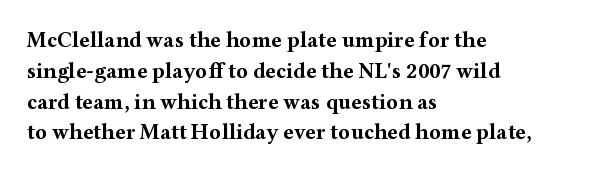
The image shows 22 px bold type, upright; set left-aligned, normal line spacing (1.4x), normal letter spacing, not underlined.
